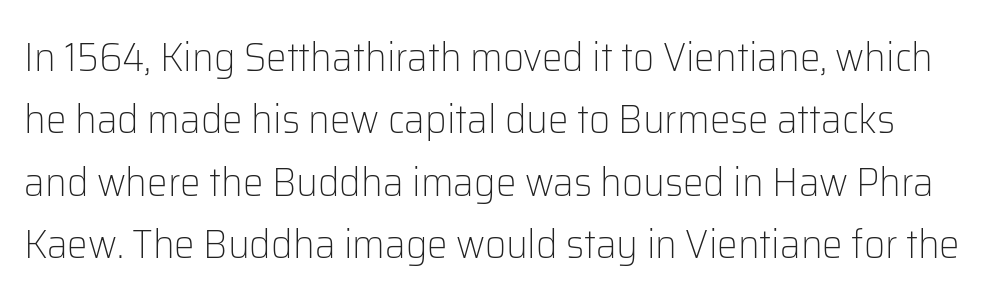
The text was rendered using a sans face with plain stroke endings. A bare baseline throughout the passage. Nope, not italic — everything's standing straight. Think of a printed novel: that variable character pitch is what you see here. Does extra space separate the letters? No, they use regular spacing. A light-to-regular cut is what we see here.
